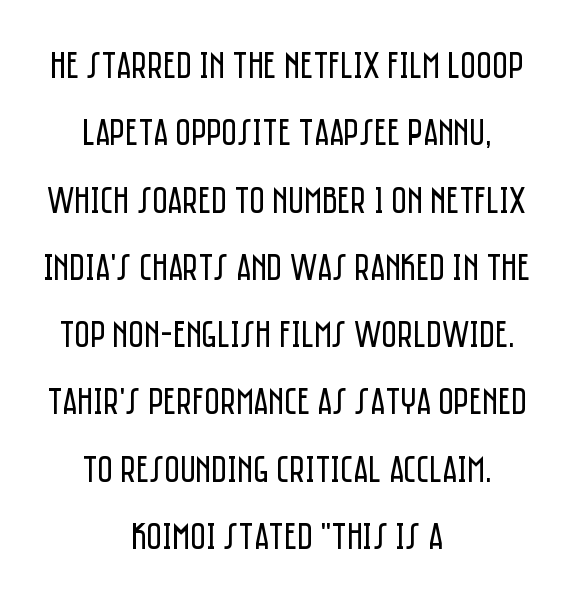
Q: Is the text bold? A: No.
Q: Is the text italic (slanted)? A: No, it is upright.
Q: Is the typeface a serif or a sans-serif typeface? A: Sans-serif.
Q: Is the text underlined? A: No.
Q: How is the paragraph aligned? A: Centered.
Q: Is the spacing between letters normal or unusually wide? A: Normal.
Q: Width (condensed, normal, or wide)? A: Condensed.
Q: Stroke contrast? A: Low.
Q: x-height? A: Large.
Q: Monospaced? A: No.
